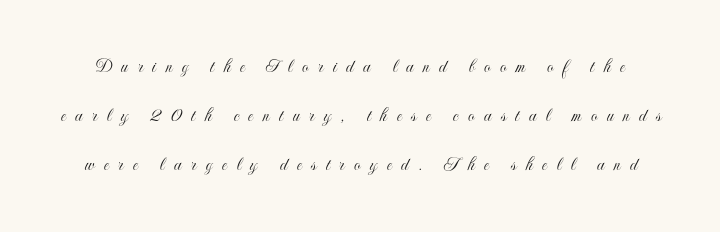
Q: Is the text italic (slanted)? A: Yes.
Q: Is the text underlined? A: No.
Q: Is the spacing between letters normal or unusually wide? A: Unusually wide.
Q: Is the spacing between lines tight, normal or loose? A: Loose.
